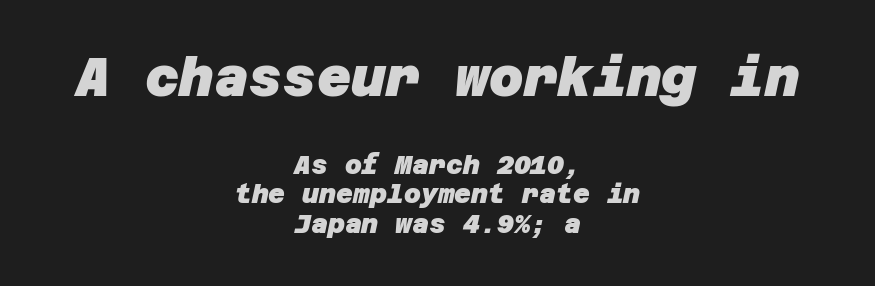
This rendering employs a face without finishing strokes, i.e., a sans-serif. The passage shown is emphatically bold. Only glyphs here, with clear space below each row. Scale decreases going downward across the two blocks.
